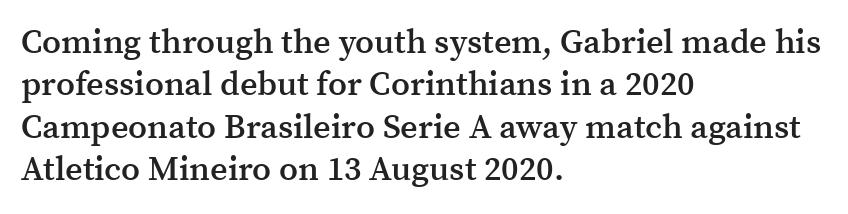
The image shows 34 px semibold serif type, upright; set left-aligned, normal line spacing (1.25x), normal letter spacing, not underlined; medium stroke contrast and a medium x-height.
